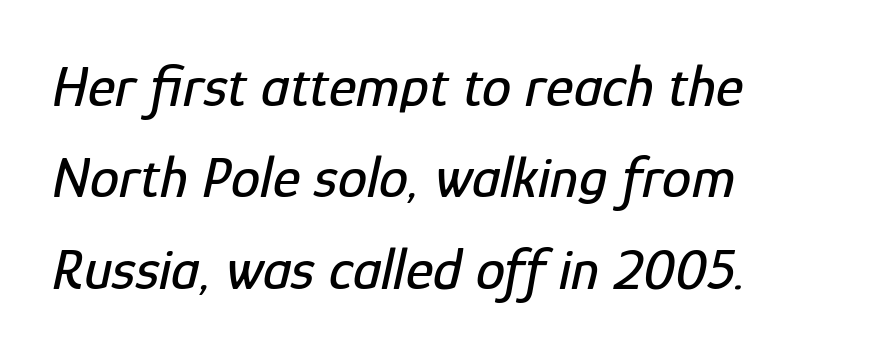
{"italic": "yes", "lean": "right", "slant_degrees": 12, "width": "condensed", "stroke_contrast": "low", "x_height": "medium", "monospaced": "no", "underline": "no", "align": "left", "line_spacing": "normal", "line_spacing_ratio": 1.55, "letter_spacing": "normal", "letter_spacing_em": 0.0, "glyph_px": 59}
